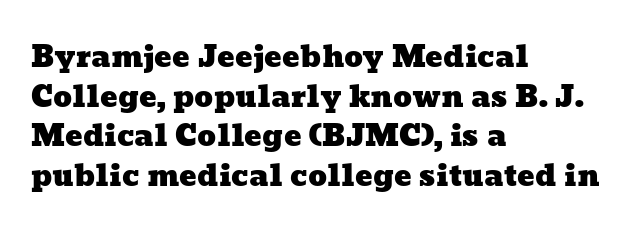
The type is set solid horizontally, with unmodified tracking. The passage shown is typed in a proportional face where columns would drift. Quick note: underline off. Vertically, the passage feels balanced, rows spaced as you'd expect. The passage is arranged the way most books set body copy — flush left.
